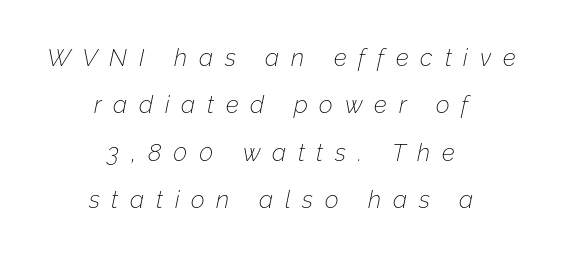
The image shows 24 px text type, italic (leaning right); set centered, loose line spacing (1.97x), unusually wide letter spacing (+0.49 em), not underlined.
